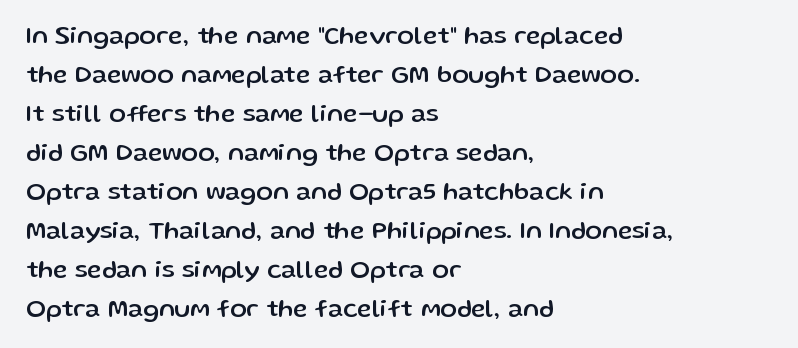
The image shows 25 px text type, upright; set left-aligned, normal line spacing (1.56x), normal letter spacing, not underlined.
